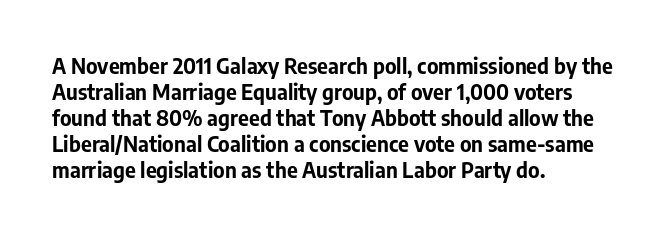
Q: Is the text bold? A: Yes.
Q: Is the text italic (slanted)? A: No, it is upright.
Q: Is the text underlined? A: No.
Q: How is the paragraph aligned? A: Left-aligned.
Q: Is the spacing between letters normal or unusually wide? A: Normal.
